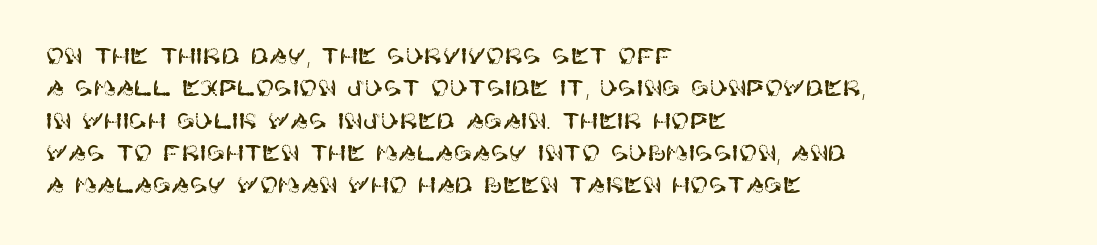
Bare-footed words on every line. The space between consecutive lines is moderate. Caption: standard tracking, unaltered. The lettering holds an erect, upright posture throughout. The text block is weighted toward the left margin, trailing off unevenly rightward.
